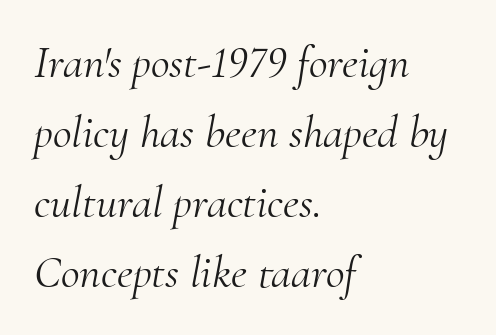
The image shows 46 px light serif type, italic (leaning right); set left-aligned, normal line spacing (1.52x), normal letter spacing, not underlined; medium stroke contrast and a small x-height.
